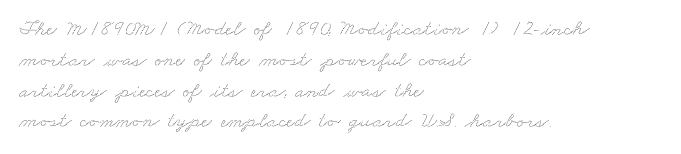
The image shows 22 px text type; set left-aligned, normal line spacing (1.4x), normal letter spacing, not underlined.
